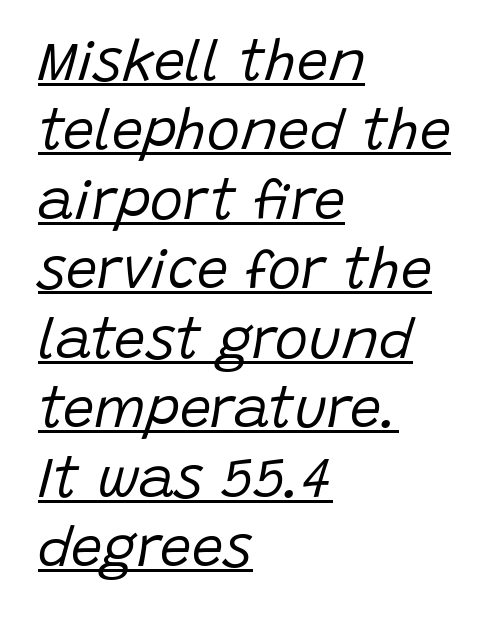
Q: Is the text bold? A: No.
Q: Is the text italic (slanted)? A: Yes, it leans right by about 15 degrees.
Q: Is the text underlined? A: Yes.
Q: How is the paragraph aligned? A: Left-aligned.
Q: Is the spacing between letters normal or unusually wide? A: Normal.
Q: Width (condensed, normal, or wide)? A: Normal.
Q: Stroke contrast? A: Low.
Q: x-height? A: Large.
Q: Monospaced? A: No.
